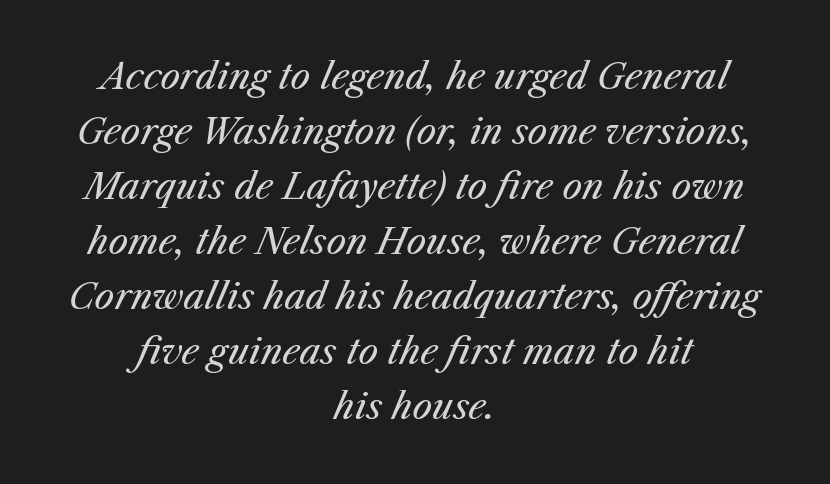
{"italic": "yes", "lean": "right", "slant_degrees": 25, "bold": "no", "weight": "regular", "width": "normal", "stroke_contrast": "medium", "x_height": "medium", "monospaced": "no", "underline": "no", "align": "center", "line_spacing": "normal", "line_spacing_ratio": 1.57, "letter_spacing": "normal", "letter_spacing_em": 0.0, "glyph_px": 35}
